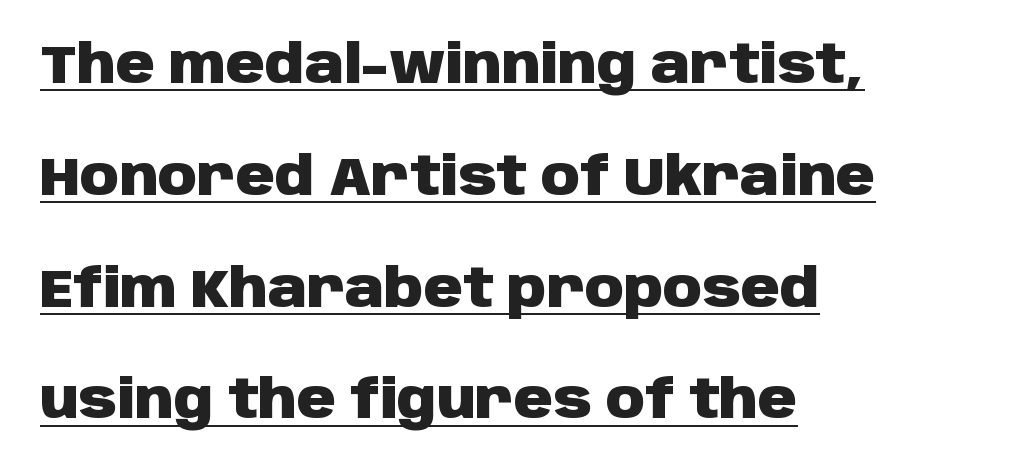
The image shows 54 px heavy sans-serif type, upright; set left-aligned, loose line spacing (2.07x), normal letter spacing, underlined; low stroke contrast and a large x-height.
